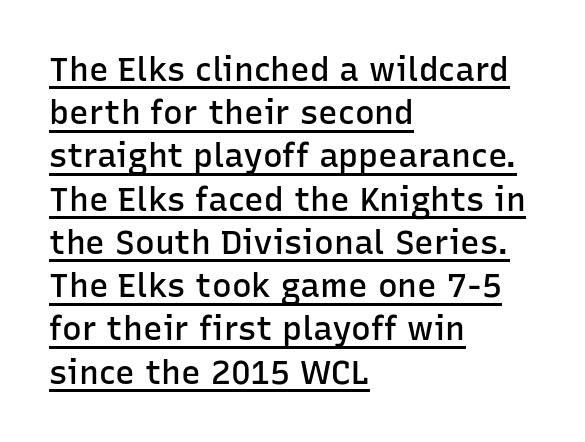
{"serif": "no", "italic": "no", "bold": "semi", "weight": "semibold", "width": "normal", "stroke_contrast": "low", "x_height": "medium", "monospaced": "no", "underline": "yes", "align": "left", "line_spacing": "normal", "line_spacing_ratio": 1.31, "letter_spacing": "normal", "letter_spacing_em": 0.0, "glyph_px": 33}
